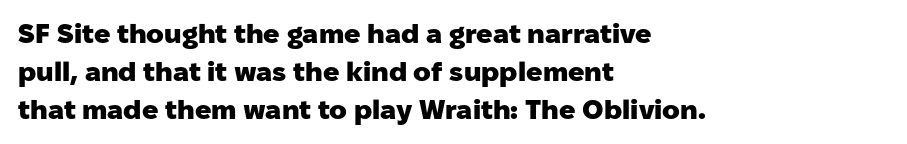
Q: Is the text bold? A: Yes.
Q: Is the text italic (slanted)? A: No, it is upright.
Q: Is the text underlined? A: No.
Q: How is the paragraph aligned? A: Left-aligned.
Q: Is the spacing between letters normal or unusually wide? A: Normal.
Q: Is the spacing between lines tight, normal or loose? A: Normal.
